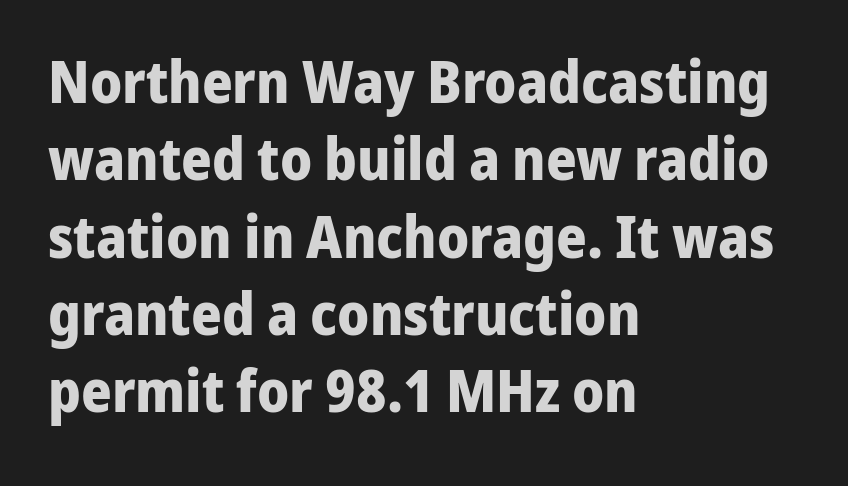
{"serif": "no", "italic": "no", "bold": "yes", "weight": "bold", "width": "normal", "stroke_contrast": "low", "x_height": "medium", "monospaced": "no", "underline": "no", "align": "left", "line_spacing": "normal", "line_spacing_ratio": 1.31, "letter_spacing": "normal", "letter_spacing_em": 0.0, "glyph_px": 59}
